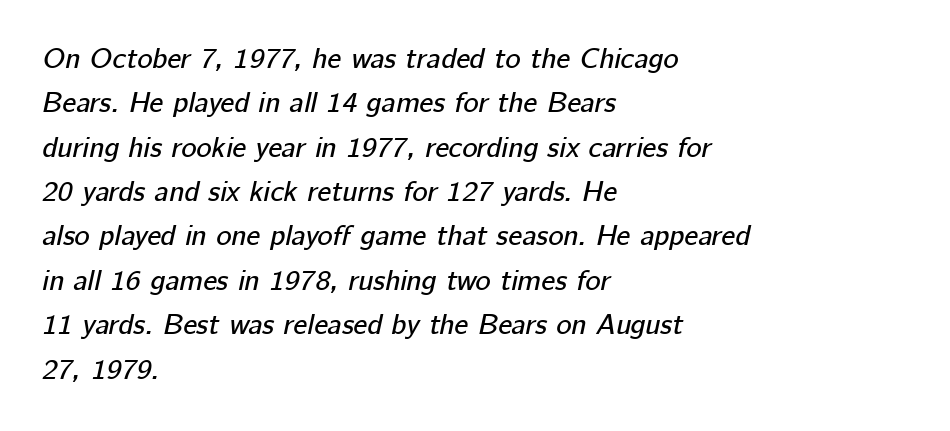
Q: Is the text italic (slanted)? A: Yes, it leans right by about 12 degrees.
Q: Is the text underlined? A: No.
Q: How is the paragraph aligned? A: Left-aligned.
Q: Is the spacing between letters normal or unusually wide? A: Normal.
Q: Is the spacing between lines tight, normal or loose? A: Normal.
Q: Width (condensed, normal, or wide)? A: Normal.
Q: Stroke contrast? A: Low.
Q: x-height? A: Medium.
Q: Monospaced? A: No.
